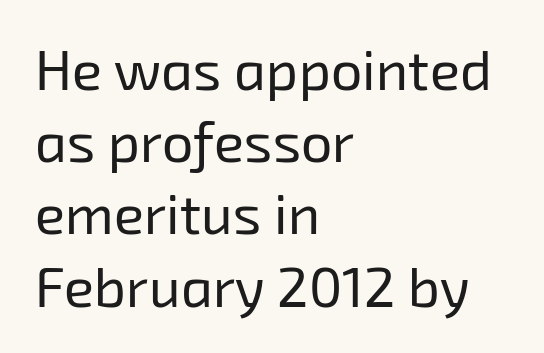
Q: Is the text bold? A: No.
Q: Is the typeface a serif or a sans-serif typeface? A: Sans-serif.
Q: Is the text underlined? A: No.
Q: How is the paragraph aligned? A: Left-aligned.
Q: Is the spacing between letters normal or unusually wide? A: Normal.
Q: Is the spacing between lines tight, normal or loose? A: Normal.
Q: Width (condensed, normal, or wide)? A: Normal.
Q: Stroke contrast? A: Low.
Q: x-height? A: Medium.
Q: Monospaced? A: No.
